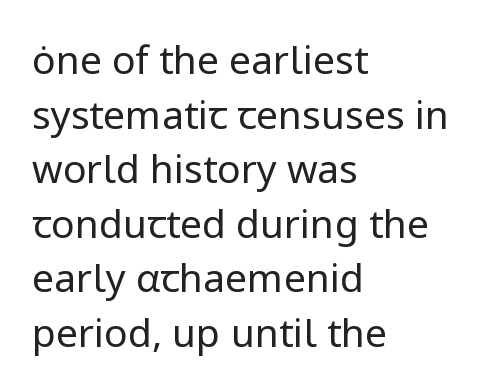
{"serif": "no", "italic": "no", "bold": "no", "weight": "regular", "width": "normal", "stroke_contrast": "low", "x_height": "medium", "monospaced": "no", "underline": "no", "align": "left", "line_spacing": "normal", "line_spacing_ratio": 1.4, "letter_spacing": "normal", "letter_spacing_em": 0.0, "glyph_px": 39}
